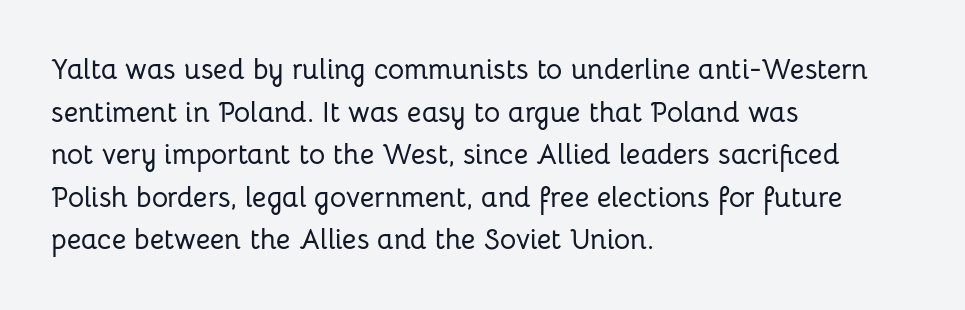
{"serif": "no", "italic": "no", "width": "normal", "stroke_contrast": "low", "x_height": "medium", "monospaced": "no", "underline": "no", "align": "left", "line_spacing": "normal", "line_spacing_ratio": 1.52, "letter_spacing": "normal", "letter_spacing_em": 0.0, "glyph_px": 28}
